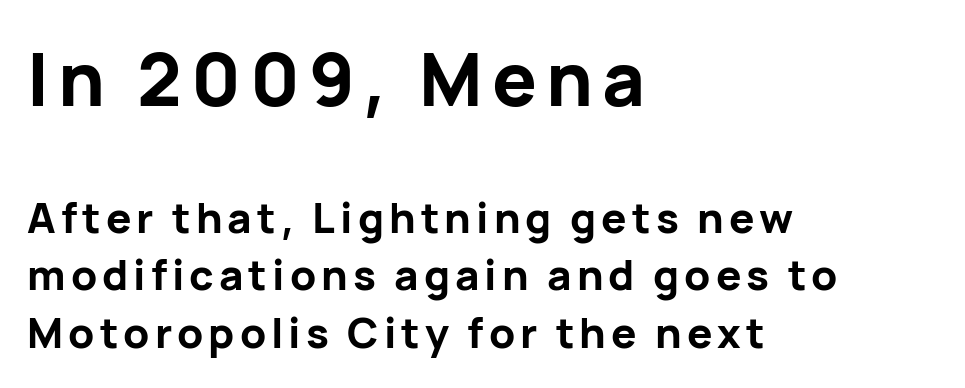
{"serif": "no", "italic": "no", "bold": "yes", "weight": "bold", "width": "normal", "stroke_contrast": "low", "x_height": "medium", "monospaced": "no", "underline": "no", "align": "left", "line_spacing": "normal", "line_spacing_ratio": 1.37, "larger_block": "first", "size_ratio": 1.76, "glyph_px": 74}
